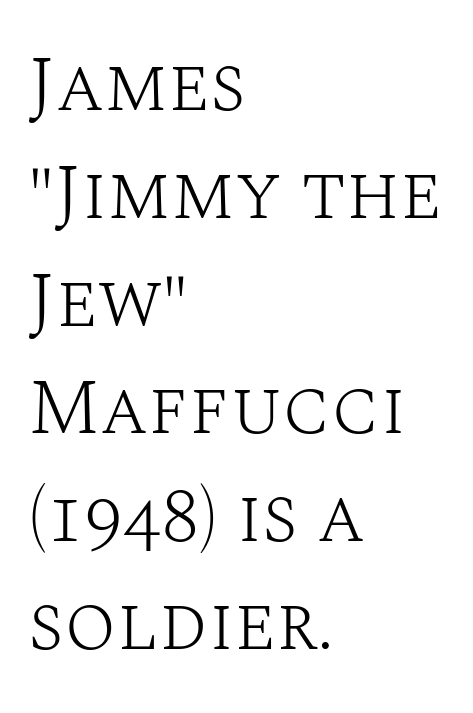
The image shows 77 px light serif type, upright; set left-aligned, normal line spacing (1.4x), normal letter spacing, not underlined; medium stroke contrast and a large x-height.
